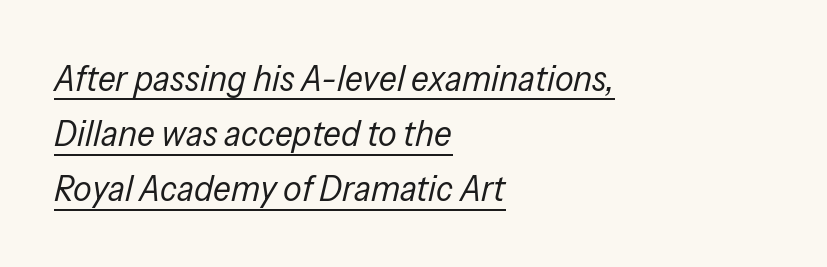
Q: Is the text bold? A: No.
Q: Is the text italic (slanted)? A: Yes, it leans right by about 13 degrees.
Q: Is the text underlined? A: Yes.
Q: How is the paragraph aligned? A: Left-aligned.
Q: Is the spacing between letters normal or unusually wide? A: Normal.
Q: Is the spacing between lines tight, normal or loose? A: Normal.
Q: Width (condensed, normal, or wide)? A: Condensed.
Q: Stroke contrast? A: Low.
Q: x-height? A: Medium.
Q: Monospaced? A: No.
